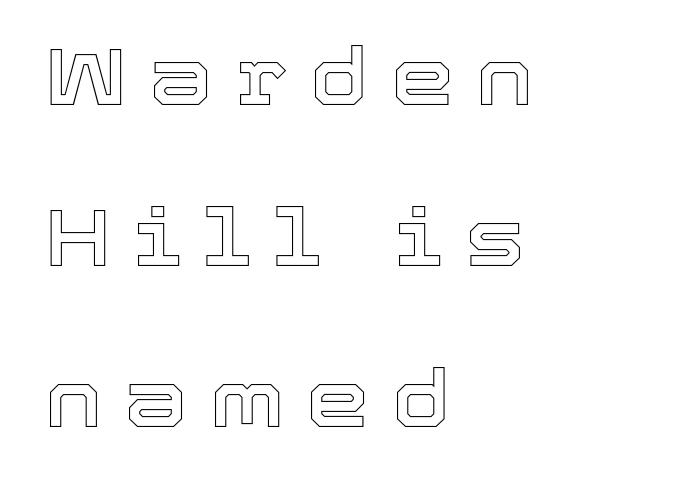
{"italic": "no", "width": "normal", "x_height": "medium", "monospaced": "no", "underline": "no", "align": "left", "line_spacing": "loose", "line_spacing_ratio": 2.01, "letter_spacing": "wide", "letter_spacing_em": 0.28, "glyph_px": 80}
